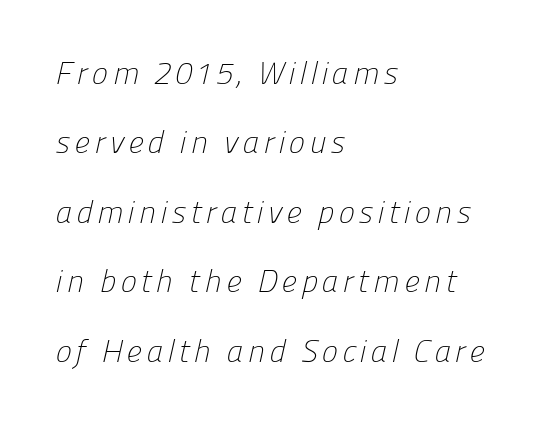
Q: Is the text bold? A: No.
Q: Is the typeface a serif or a sans-serif typeface? A: Sans-serif.
Q: Is the text underlined? A: No.
Q: How is the paragraph aligned? A: Left-aligned.
Q: Is the spacing between lines tight, normal or loose? A: Loose.
Q: Width (condensed, normal, or wide)? A: Normal.
Q: Stroke contrast? A: Low.
Q: x-height? A: Medium.
Q: Monospaced? A: No.
